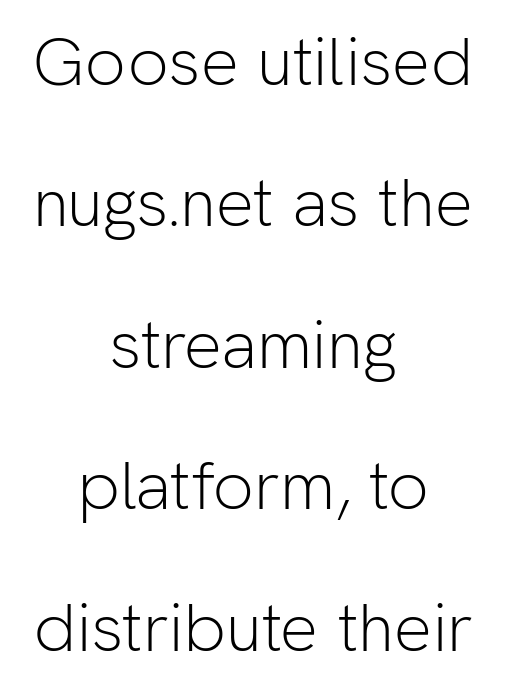
Students, observe: this is what heavily led, spacious text looks like. The strokes carry an ordinary text weight at most. The typeface chosen for these lines omits serifs. Ordinary non-slanted type is in use. No word sits above an underline. The rag falls on both sides of this text block equally.
